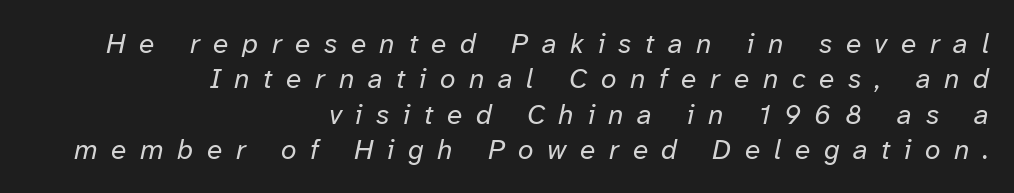
The image shows 28 px regular-weight type, italic (leaning right); set right-aligned, normal line spacing (1.26x), unusually wide letter spacing (+0.49 em), not underlined; low stroke contrast and a medium x-height.
